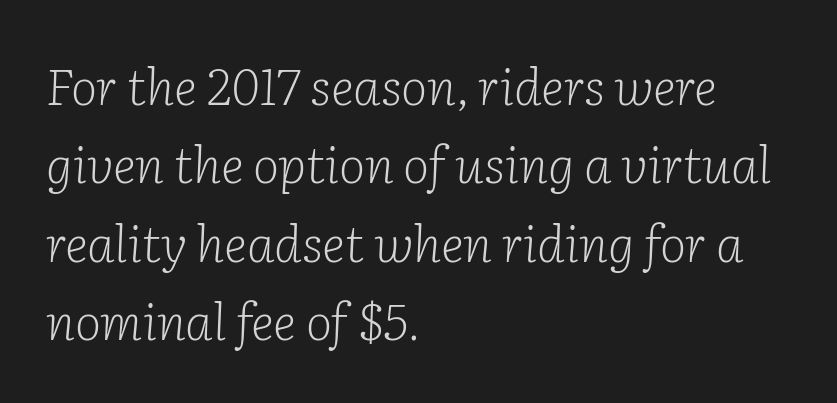
The image shows 50 px light serif type, italic (leaning right); set left-aligned, normal line spacing (1.57x), normal letter spacing, not underlined; low stroke contrast and a medium x-height.
